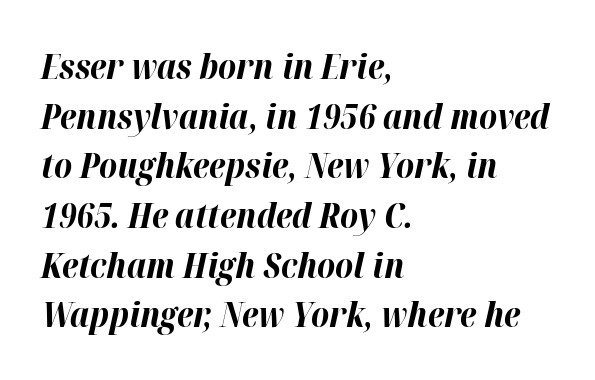
{"italic": "yes", "lean": "right", "slant_degrees": 12, "bold": "yes", "weight": "bold", "width": "normal", "stroke_contrast": "high", "x_height": "medium", "monospaced": "no", "underline": "no", "align": "left", "line_spacing": "normal", "line_spacing_ratio": 1.42, "letter_spacing": "normal", "letter_spacing_em": 0.0, "glyph_px": 35}
